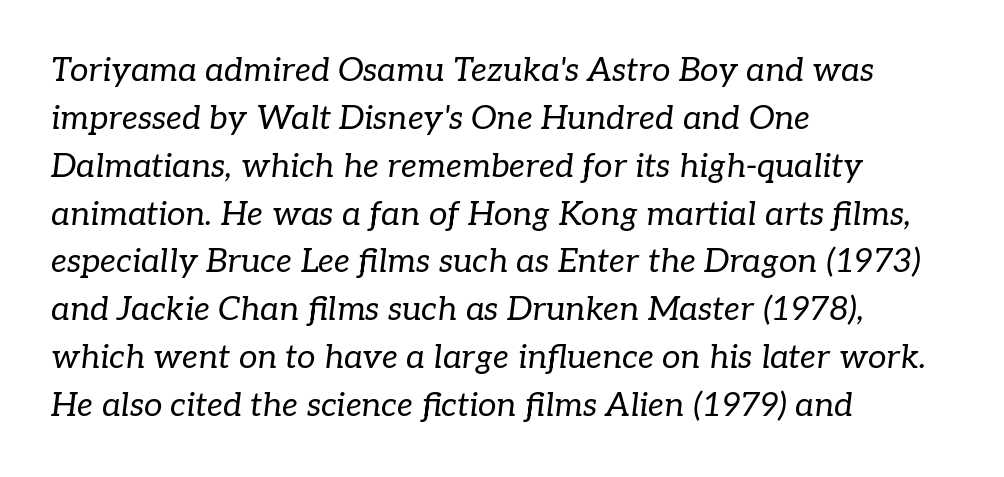
The image shows 33 px regular-weight serif type, italic (leaning right); set left-aligned, normal line spacing (1.45x), normal letter spacing, not underlined; low stroke contrast and a medium x-height.
